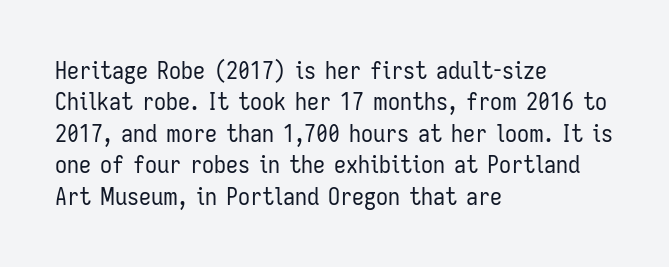
{"italic": "no", "bold": "no", "underline": "no", "align": "left", "line_spacing": "normal", "line_spacing_ratio": 1.31, "letter_spacing": "normal", "letter_spacing_em": 0.0, "glyph_px": 24}
